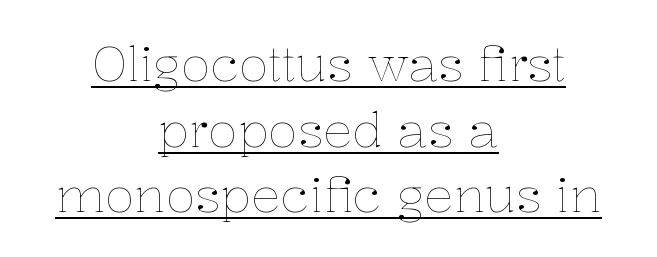
Does the lettering tilt? It doesn't — this is upright. Successive baselines arrive at the customary interval. If you folded the block vertically in half, each line would mirror itself in length. The weight tops out at a normal text grade. The face used here is proportionally spaced, like ordinary book or web type. These characters rest on top of a visible drawn line.
